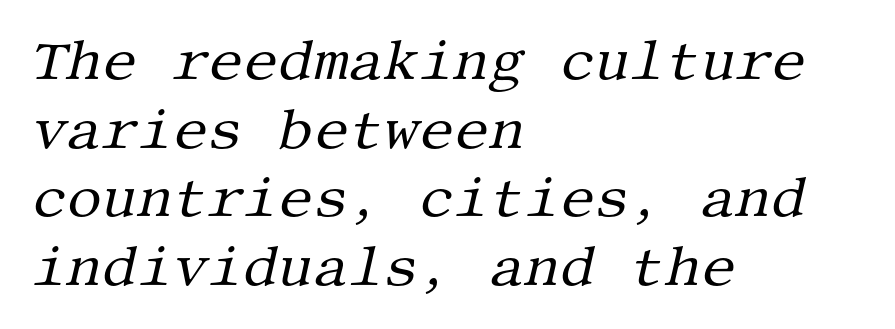
{"serif": "yes", "italic": "yes", "lean": "right", "slant_degrees": 13, "bold": "no", "weight": "regular", "width": "normal", "stroke_contrast": "medium", "x_height": "large", "underline": "no", "align": "left", "line_spacing": "normal", "line_spacing_ratio": 1.25, "letter_spacing": "normal", "letter_spacing_em": 0.0, "glyph_px": 55}
